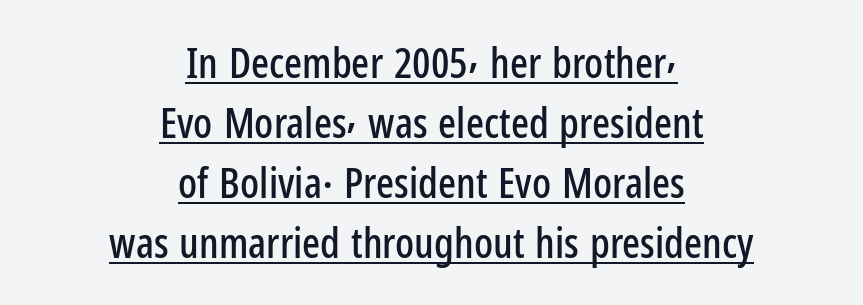
{"serif": "no", "italic": "no", "width": "condensed", "stroke_contrast": "low", "x_height": "medium", "monospaced": "no", "underline": "yes", "align": "center", "line_spacing": "normal", "line_spacing_ratio": 1.43, "letter_spacing": "normal", "letter_spacing_em": 0.0, "glyph_px": 42}
